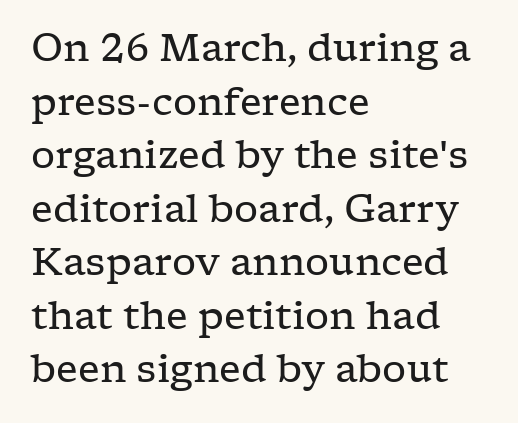
{"serif": "yes", "italic": "no", "bold": "no", "weight": "regular", "width": "wide", "stroke_contrast": "low", "x_height": "medium", "monospaced": "no", "underline": "no", "align": "left", "line_spacing": "normal", "line_spacing_ratio": 1.41, "letter_spacing": "normal", "letter_spacing_em": 0.0, "glyph_px": 38}
